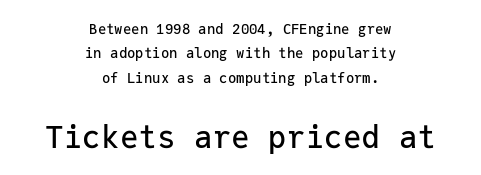
The axis of the letterforms is exactly vertical. Line starts and ends both wander, symmetrically. No extra tracking has been applied to these lines. The zone under the glyphs is completely vacant. The lower block of text is set noticeably larger than the block above it.
